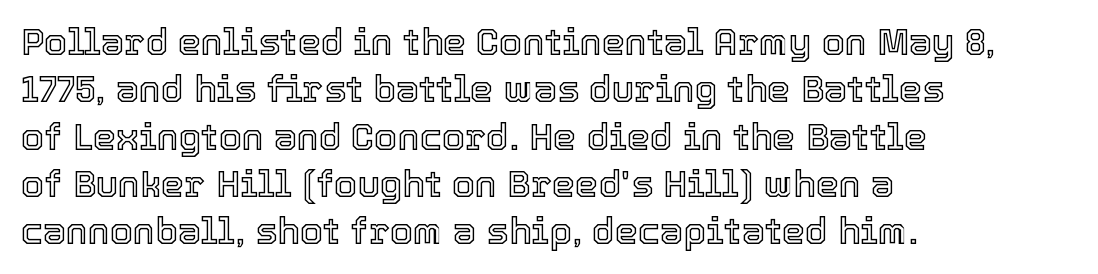
{"italic": "no", "width": "normal", "x_height": "medium", "monospaced": "no", "underline": "no", "align": "left", "line_spacing": "normal", "line_spacing_ratio": 1.28, "letter_spacing": "normal", "letter_spacing_em": 0.0, "glyph_px": 37}
